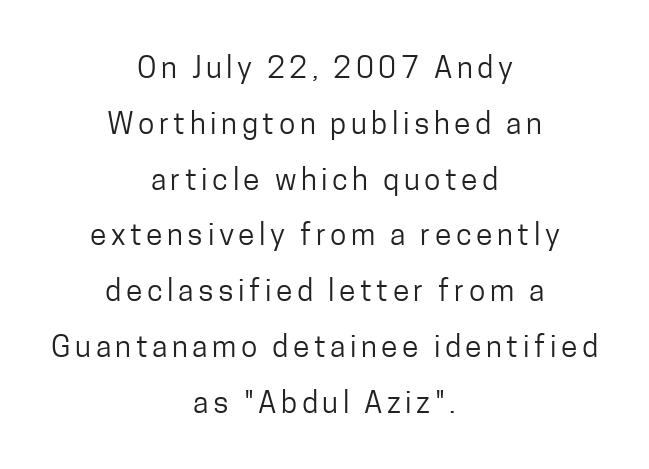
The image shows 30 px regular-weight, condensed sans-serif type, upright; set centered, line spacing 1.86x, not underlined; low stroke contrast and a medium x-height.
